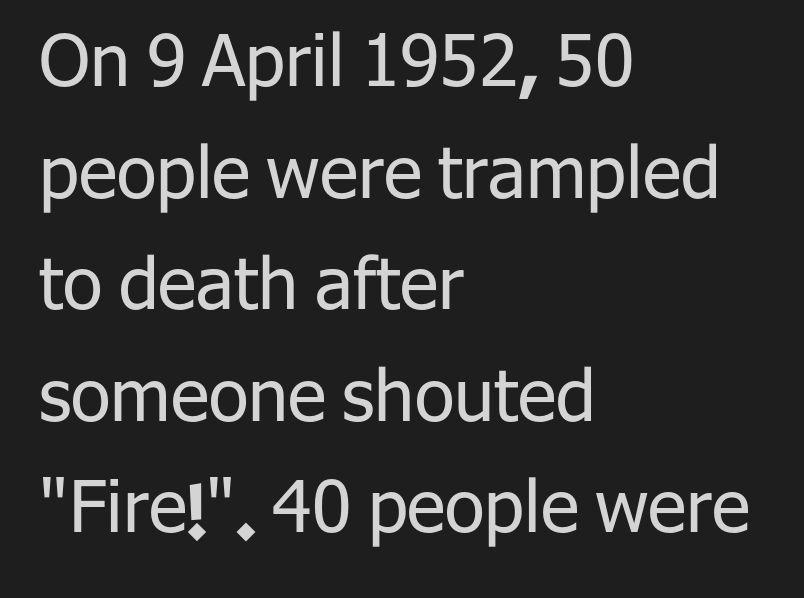
{"serif": "no", "italic": "no", "bold": "no", "weight": "regular", "width": "normal", "stroke_contrast": "low", "x_height": "medium", "monospaced": "no", "underline": "no", "align": "left", "line_spacing": "normal", "line_spacing_ratio": 1.55, "letter_spacing": "normal", "letter_spacing_em": 0.0, "glyph_px": 72}
